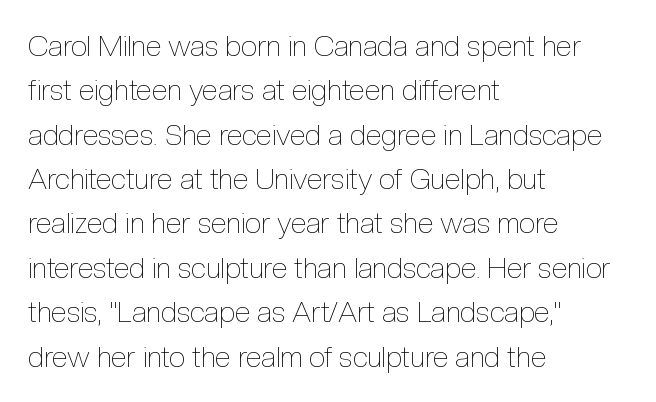
{"italic": "no", "bold": "no", "weight": "thin", "width": "condensed", "x_height": "medium", "monospaced": "no", "underline": "no", "align": "left", "line_spacing": "normal", "line_spacing_ratio": 1.53, "letter_spacing": "normal", "letter_spacing_em": 0.0, "glyph_px": 29}
